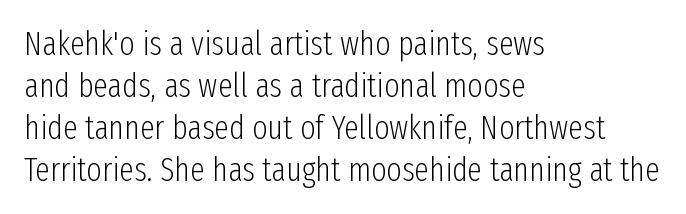
Q: Is the text bold? A: No.
Q: Is the text italic (slanted)? A: No, it is upright.
Q: Is the typeface a serif or a sans-serif typeface? A: Sans-serif.
Q: Is the text underlined? A: No.
Q: How is the paragraph aligned? A: Left-aligned.
Q: Is the spacing between letters normal or unusually wide? A: Normal.
Q: Is the spacing between lines tight, normal or loose? A: Normal.
Q: Width (condensed, normal, or wide)? A: Condensed.
Q: Stroke contrast? A: Low.
Q: x-height? A: Medium.
Q: Monospaced? A: No.
